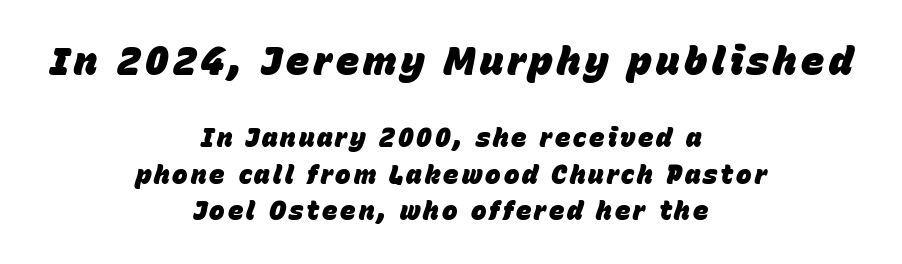
Bare-footed words on every line. The face used here is proportionally spaced, like ordinary book or web type. Typographic density is high because the face is bold. You can tell it's italic because the verticals aren't actually vertical.
